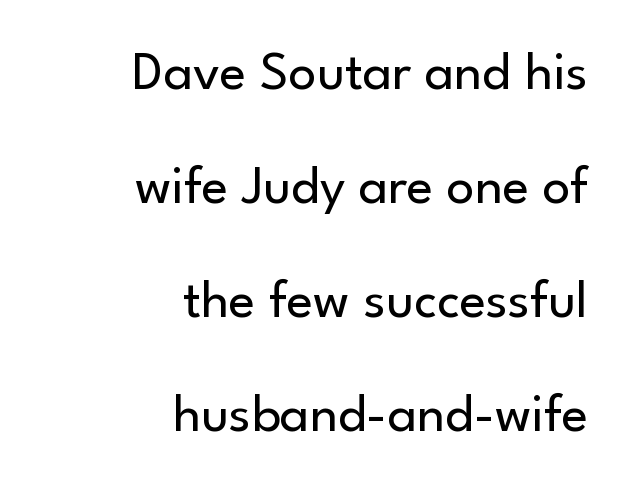
The image shows 55 px regular-weight sans-serif type, upright; set right-aligned, loose line spacing (2.07x), normal letter spacing, not underlined; low stroke contrast and a small x-height.
